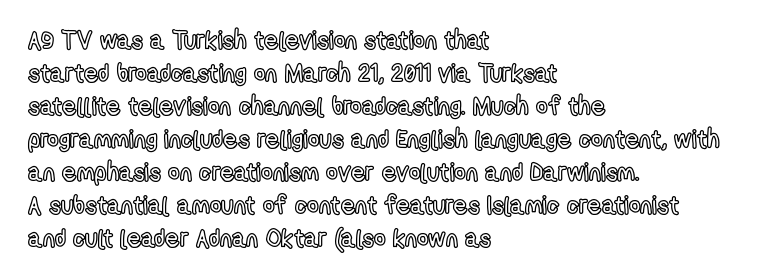
The image shows 25 px text type, upright; set left-aligned, normal line spacing (1.32x), normal letter spacing, not underlined.
